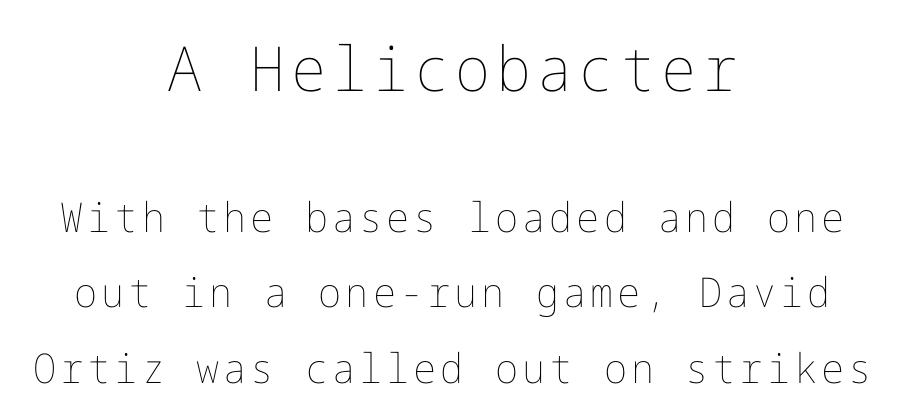
One-word summary of the alignment: center. Caption: face not bold, strokes unweighted. The typography opts for an upright posture over an oblique one. Underlining? Definitely not there.
